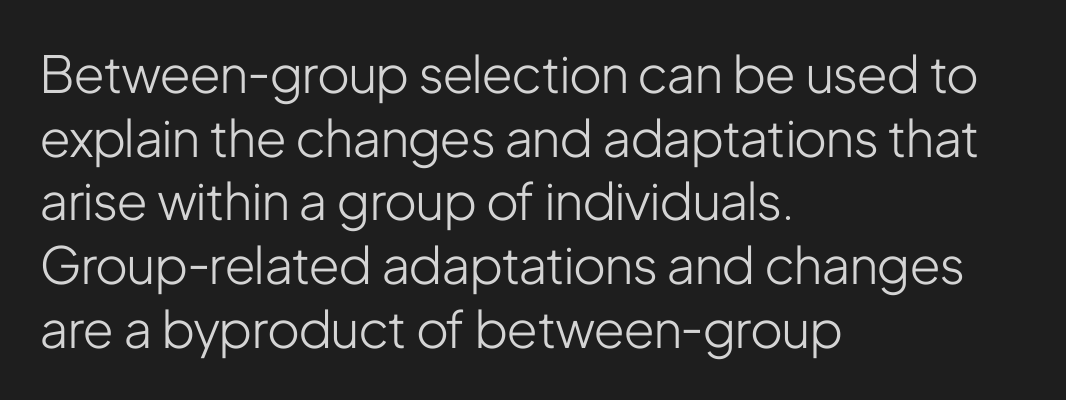
The image shows 51 px light, condensed sans-serif type, upright; set left-aligned, normal line spacing (1.25x), normal letter spacing, not underlined; low stroke contrast and a medium x-height.
